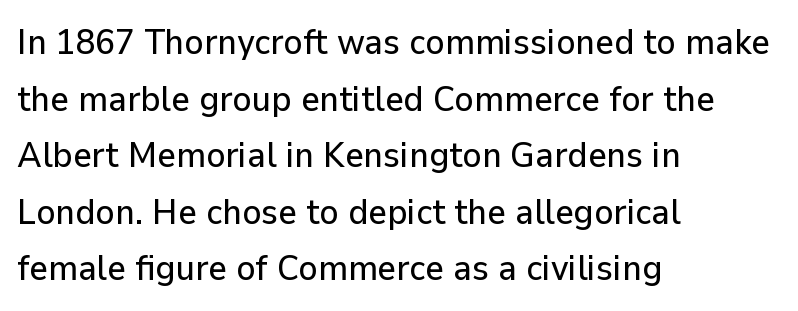
Note the varied advance widths — an 'i' is clearly narrower than an 'm'. The foot of each line stays bare and open. Check where the strokes stop: nothing finishes them off — pure sans. The lettering stays uniformly vertical, giving the passage a roman look. Spacing between characters is what you'd get straight out of the box. Leading matches the norm, producing a regular column.
